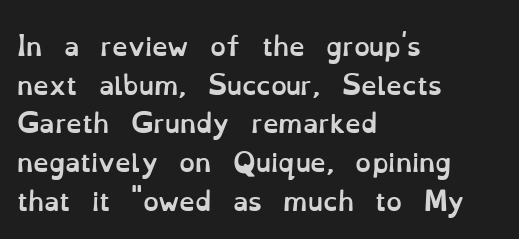
Lines of text with bare space underneath. Default kerning and tracking; the words read as compact shapes. Typeset ragged right — the left edge is the straight one. Regarding leading, the lines here are spaced in the standard way. Every stem runs plumb, perpendicular to the baseline.
